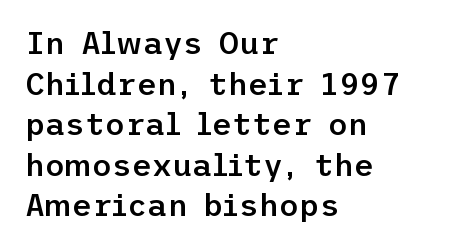
{"serif": "no", "italic": "no", "bold": "semi", "weight": "semibold", "width": "normal", "stroke_contrast": "low", "x_height": "medium", "underline": "no", "align": "left", "line_spacing": "normal", "line_spacing_ratio": 1.31, "letter_spacing": "normal", "letter_spacing_em": 0.0, "glyph_px": 31}
